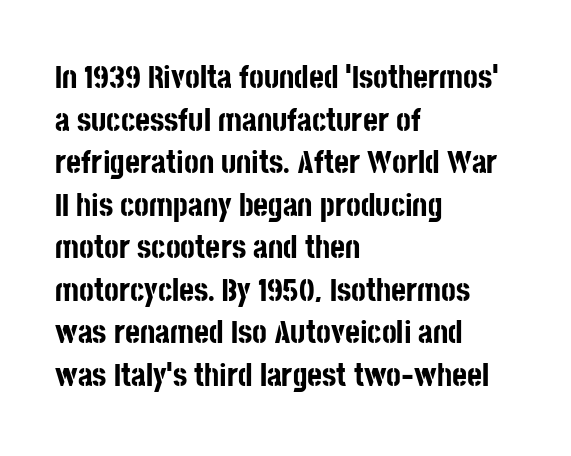
{"serif": "no", "italic": "no", "bold": "yes", "weight": "bold", "width": "condensed", "stroke_contrast": "low", "x_height": "large", "monospaced": "no", "underline": "no", "align": "left", "line_spacing": "normal", "line_spacing_ratio": 1.33, "letter_spacing": "normal", "letter_spacing_em": 0.0, "glyph_px": 32}
